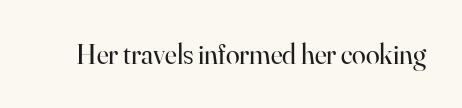
{"serif": "yes", "italic": "no", "bold": "no", "weight": "regular", "width": "normal", "stroke_contrast": "high", "x_height": "small", "monospaced": "no", "underline": "no", "letter_spacing": "normal", "letter_spacing_em": 0.0, "glyph_px": 28}
